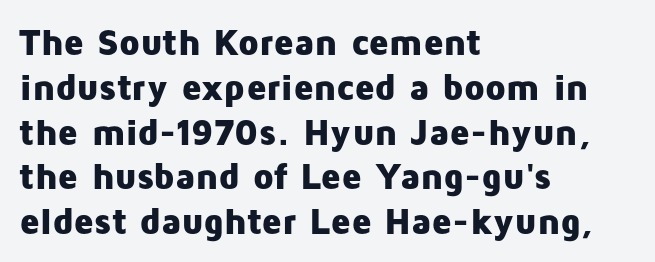
The image shows 37 px heavy sans-serif type, upright; set left-aligned, line spacing 1.21x, normal letter spacing, not underlined; low stroke contrast and a medium x-height.
